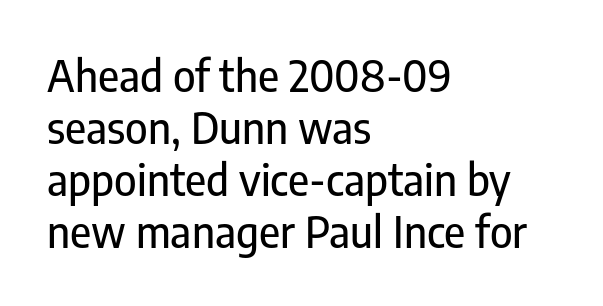
The image shows 43 px condensed sans-serif type, upright; set left-aligned, line spacing 1.21x, normal letter spacing, not underlined; low stroke contrast and a medium x-height.
